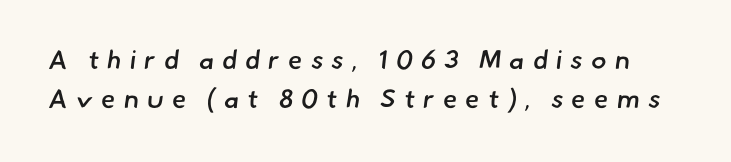
Q: Is the text bold? A: Semi-bold.
Q: Is the text underlined? A: No.
Q: Is the spacing between letters normal or unusually wide? A: Unusually wide.
Q: Is the spacing between lines tight, normal or loose? A: Normal.
